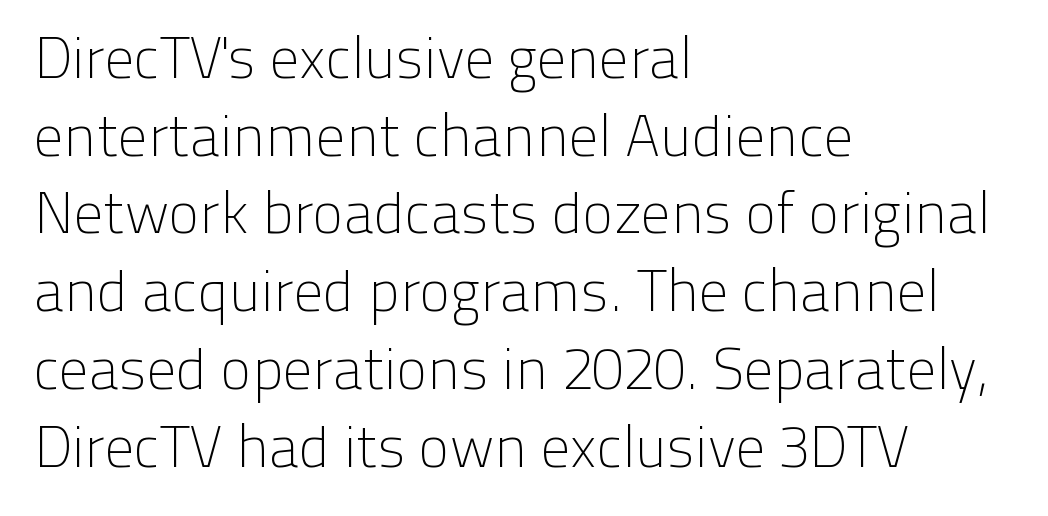
This rendering leaves character spacing at its baseline value. The passage shown stacks its lines at a standard gap. The rendering shows plain stroke endings on the letterforms — a sans-serif design. A student would call this left alignment; a typographer would say flush left, rag right. You could not count columns in this text — the font is proportionally spaced. Tall strokes in this sample are plumb rather than angled.
